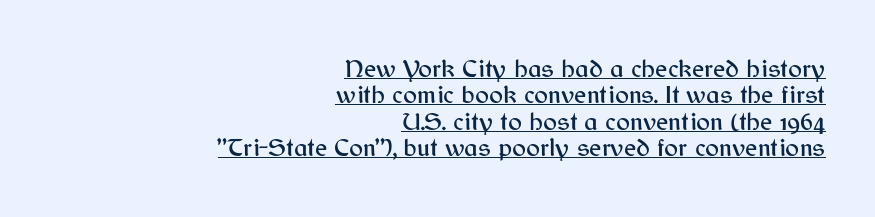
Very little white space separates one row of letters from the next. Notice how the passage keeps a crisp vertical edge on the right only. Like a heading marked for emphasis, these lines bear an underscore. Students, note that the glyphs here touch the page at normal intervals.
